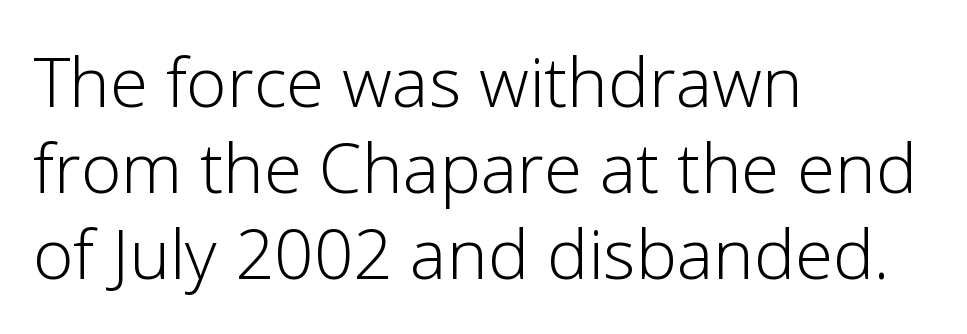
Q: Is the text bold? A: No.
Q: Is the text italic (slanted)? A: No, it is upright.
Q: Is the typeface a serif or a sans-serif typeface? A: Sans-serif.
Q: Is the text underlined? A: No.
Q: How is the paragraph aligned? A: Left-aligned.
Q: Is the spacing between letters normal or unusually wide? A: Normal.
Q: Is the spacing between lines tight, normal or loose? A: Normal.
Q: Width (condensed, normal, or wide)? A: Normal.
Q: Stroke contrast? A: Low.
Q: x-height? A: Medium.
Q: Monospaced? A: No.
